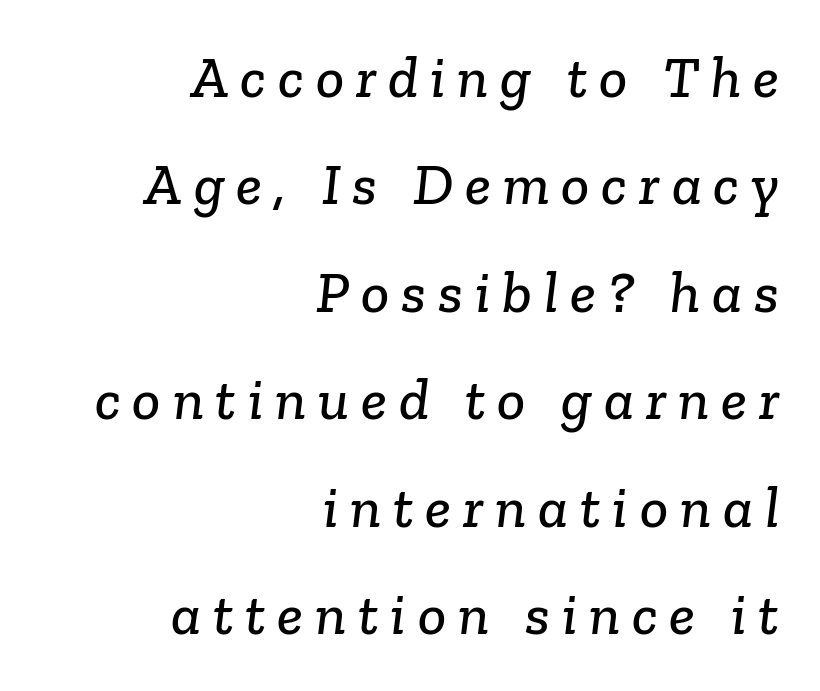
Letters rest on an invisible, unmarked baseline. A typesetter would call this proportional, since set widths differ per character. If you drew a ruler down the right edge, every line would touch it. Inter-character spacing is expanded well beyond the font's built-in metrics. A serif font was chosen for this passage.
